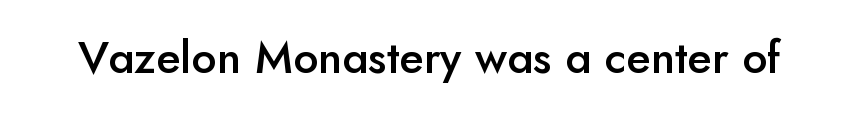
{"serif": "no", "italic": "no", "bold": "semi", "weight": "semibold", "width": "normal", "stroke_contrast": "low", "x_height": "small", "monospaced": "no", "underline": "no", "letter_spacing": "normal", "letter_spacing_em": 0.0, "glyph_px": 45}
